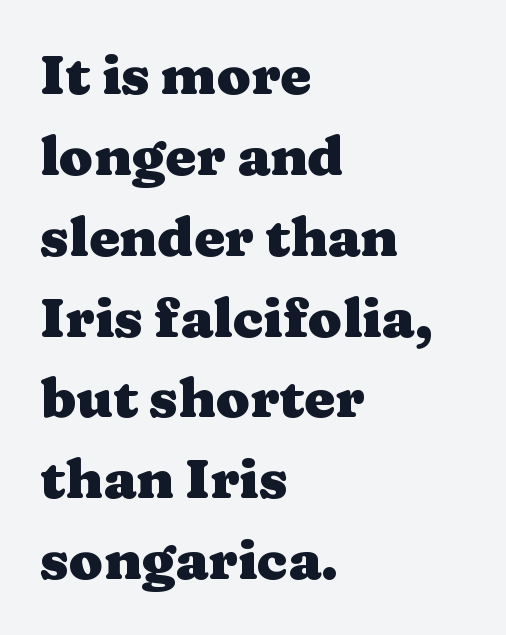
The image shows 55 px heavy, wide serif type, upright; set left-aligned, normal line spacing (1.47x), normal letter spacing, not underlined; medium stroke contrast and a medium x-height.
